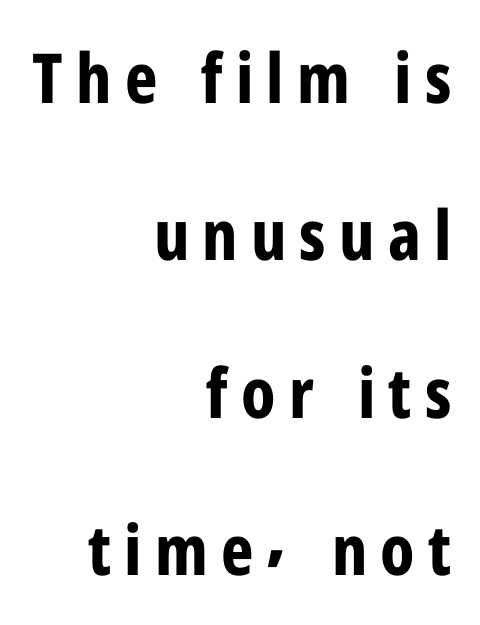
The image shows 69 px bold, condensed sans-serif type, upright; set right-aligned, loose line spacing (2.28x), not underlined; low stroke contrast and a medium x-height.
